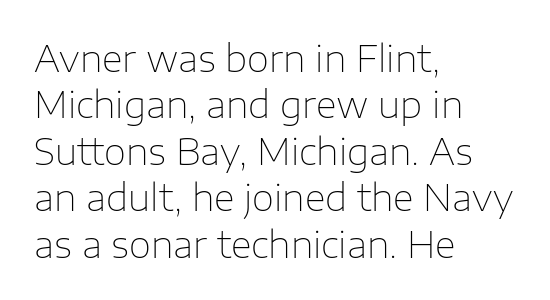
The image shows 36 px thin sans-serif type, upright; set left-aligned, normal line spacing (1.29x), normal letter spacing, not underlined; low stroke contrast and a medium x-height.
